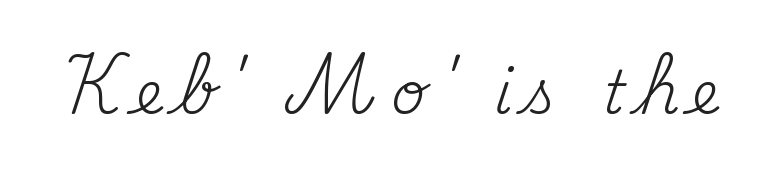
The image shows 60 px regular-weight serif type; set unusually wide letter spacing (+0.22 em), not underlined; medium stroke contrast and a small x-height.
